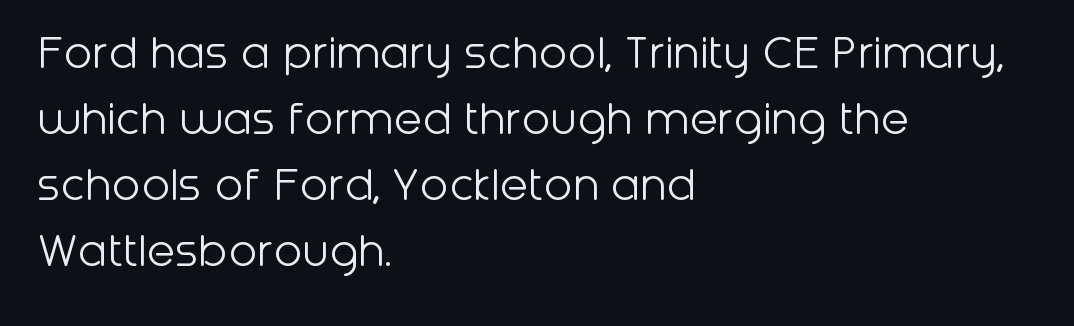
Q: Is the text bold? A: No.
Q: Is the text italic (slanted)? A: No, it is upright.
Q: Is the typeface a serif or a sans-serif typeface? A: Sans-serif.
Q: Is the text underlined? A: No.
Q: How is the paragraph aligned? A: Left-aligned.
Q: Is the spacing between letters normal or unusually wide? A: Normal.
Q: Is the spacing between lines tight, normal or loose? A: Normal.
Q: Width (condensed, normal, or wide)? A: Normal.
Q: Stroke contrast? A: Low.
Q: x-height? A: Medium.
Q: Monospaced? A: No.
